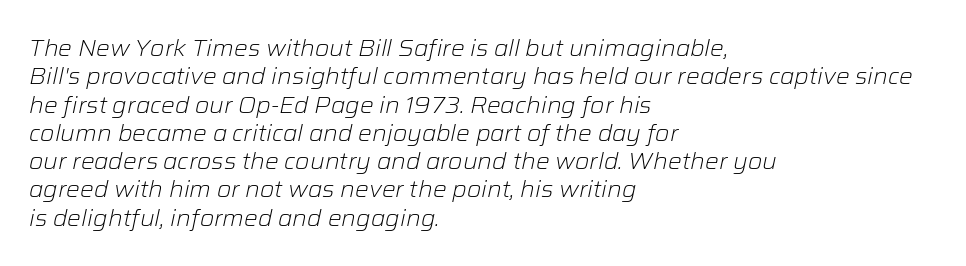
{"italic": "yes", "lean": "right", "slant_degrees": 12, "bold": "no", "underline": "no", "align": "left", "line_spacing_ratio": 1.23, "letter_spacing": "normal", "letter_spacing_em": 0.0, "glyph_px": 23}
